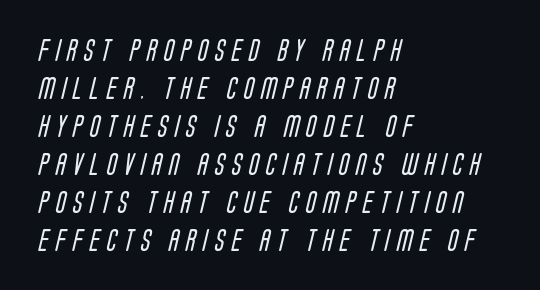
Q: Is the text bold? A: No.
Q: Is the text underlined? A: No.
Q: How is the paragraph aligned? A: Left-aligned.
Q: Is the spacing between letters normal or unusually wide? A: Unusually wide.
Q: Is the spacing between lines tight, normal or loose? A: Normal.
